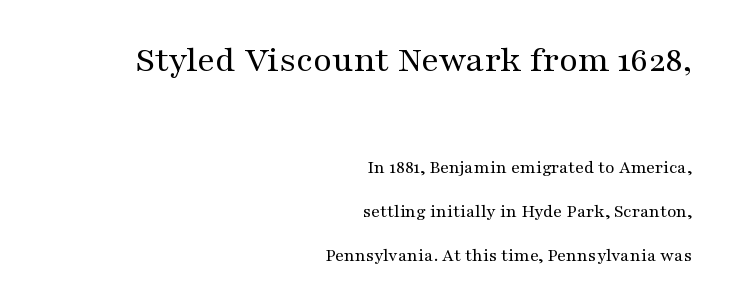
The block sitting higher on the canvas is the one with enlarged characters. Quick note: underline off. Does the copy run flush right? Yes — the right margin is perfectly even. The horizontal fit of the characters is conventional and even.
